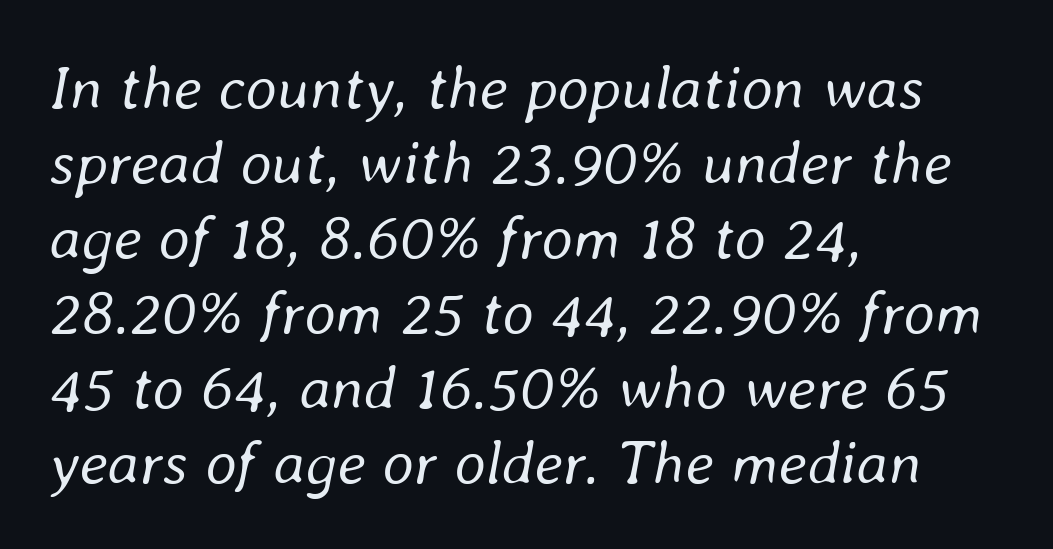
Observe the ordinary spacing: letters are neighbours, not strangers. A quiet, ordinary-to-light weight characterises the typeface. The text carries the slant typical of an italic or oblique font. Where is the straight margin? On the left. Beneath every word, the page is bare.
